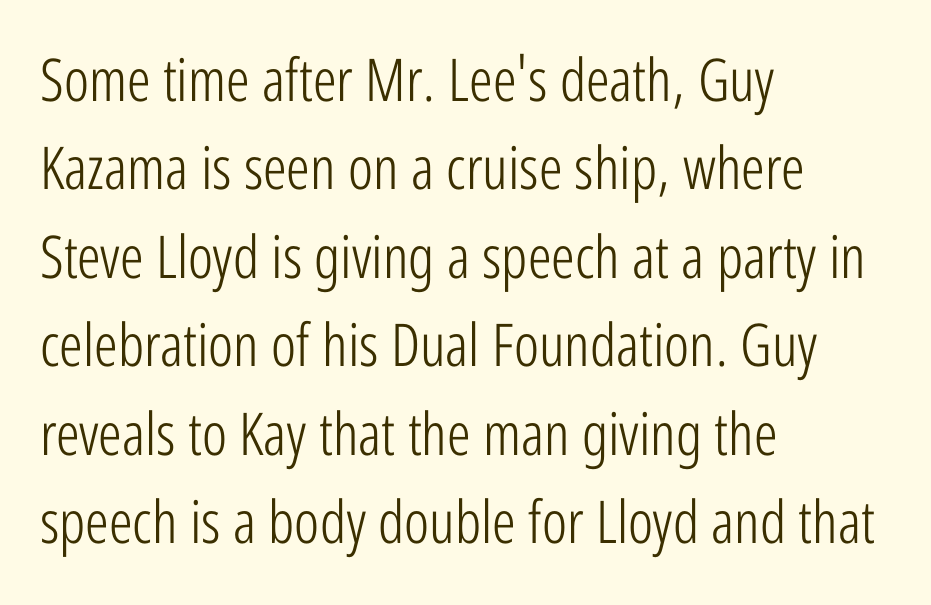
Q: Is the text bold? A: No.
Q: Is the text italic (slanted)? A: No, it is upright.
Q: Is the typeface a serif or a sans-serif typeface? A: Sans-serif.
Q: Is the text underlined? A: No.
Q: How is the paragraph aligned? A: Left-aligned.
Q: Is the spacing between letters normal or unusually wide? A: Normal.
Q: Is the spacing between lines tight, normal or loose? A: Normal.
Q: Width (condensed, normal, or wide)? A: Condensed.
Q: Stroke contrast? A: Low.
Q: x-height? A: Medium.
Q: Monospaced? A: No.
